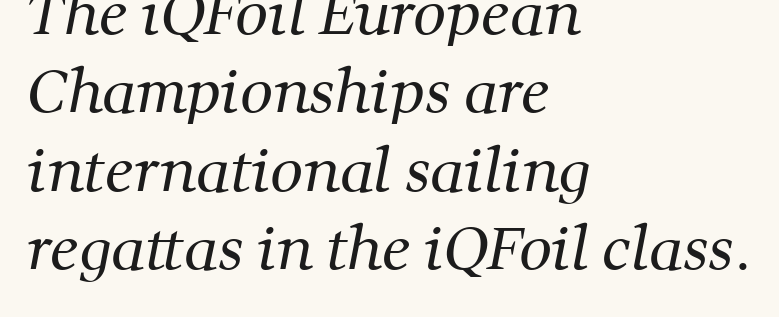
{"serif": "yes", "bold": "no", "weight": "regular", "width": "normal", "stroke_contrast": "medium", "x_height": "medium", "monospaced": "no", "underline": "no", "align": "left", "line_spacing": "normal", "line_spacing_ratio": 1.35, "letter_spacing": "normal", "letter_spacing_em": 0.0, "glyph_px": 58}
